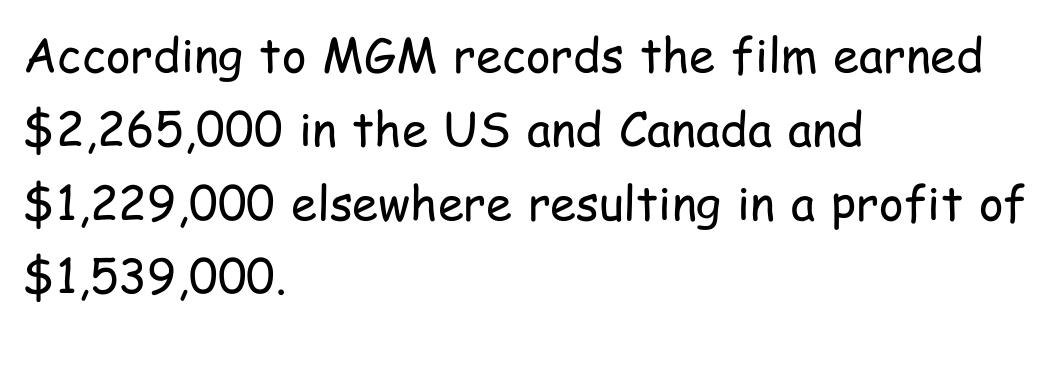
The image shows 47 px regular-weight, condensed sans-serif type, upright; set left-aligned, normal line spacing (1.57x), normal letter spacing, not underlined; low stroke contrast and a medium x-height.
